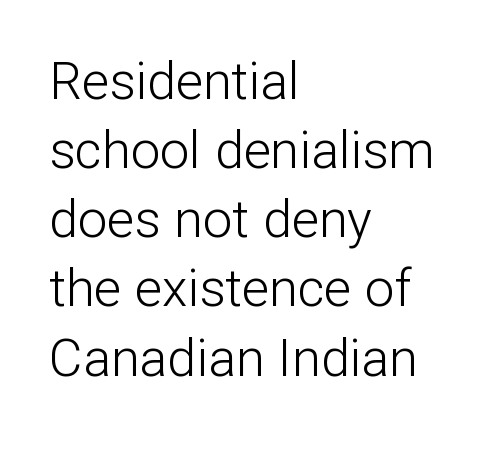
The image shows 52 px light sans-serif type, upright; set left-aligned, normal line spacing (1.33x), normal letter spacing, not underlined; low stroke contrast and a medium x-height.
